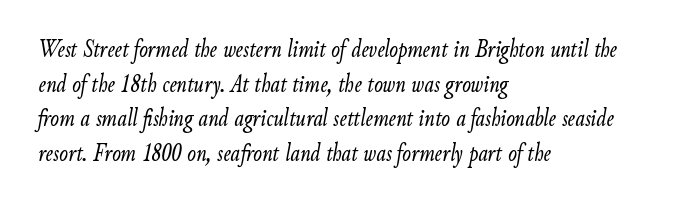
{"italic": "yes", "lean": "right", "slant_degrees": 9, "bold": "no", "underline": "no", "align": "left", "line_spacing": "normal", "line_spacing_ratio": 1.33, "letter_spacing": "normal", "letter_spacing_em": 0.0, "glyph_px": 26}
